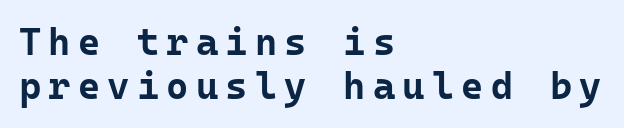
Q: Is the text bold? A: Yes.
Q: Is the text italic (slanted)? A: No, it is upright.
Q: Is the typeface a serif or a sans-serif typeface? A: Sans-serif.
Q: Is the text underlined? A: No.
Q: How is the paragraph aligned? A: Left-aligned.
Q: Width (condensed, normal, or wide)? A: Normal.
Q: Stroke contrast? A: Low.
Q: x-height? A: Medium.
Q: Monospaced? A: Yes.
